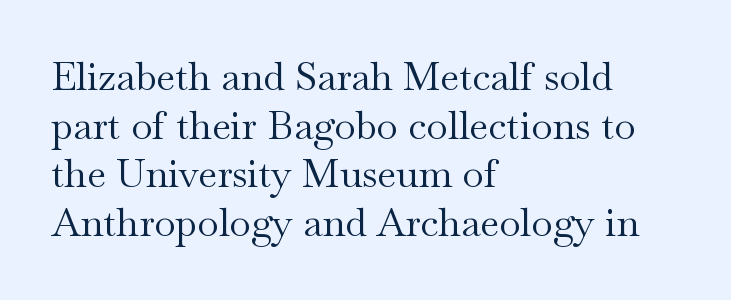
Q: Is the text bold? A: No.
Q: Is the text italic (slanted)? A: No, it is upright.
Q: Is the typeface a serif or a sans-serif typeface? A: Serif.
Q: Is the text underlined? A: No.
Q: How is the paragraph aligned? A: Left-aligned.
Q: Is the spacing between letters normal or unusually wide? A: Normal.
Q: Is the spacing between lines tight, normal or loose? A: Normal.
Q: Width (condensed, normal, or wide)? A: Wide.
Q: Stroke contrast? A: Medium.
Q: x-height? A: Small.
Q: Monospaced? A: No.
